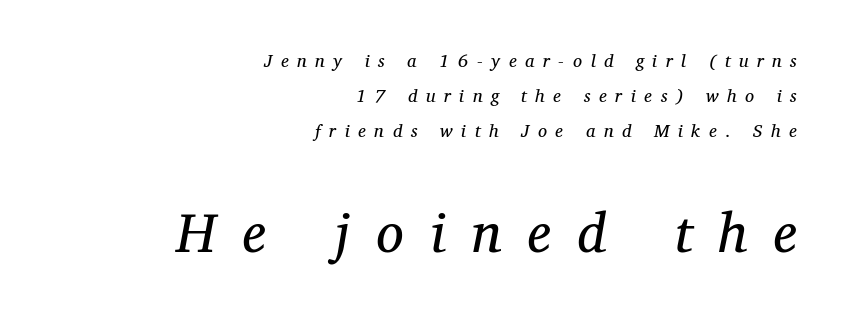
The image shows 55 px regular-weight serif type, italic (leaning right); set right-aligned, loose line spacing (1.95x), unusually wide letter spacing (+0.48 em), not underlined; the second (bottom) block is 3.06x larger; medium stroke contrast and a medium x-height.
